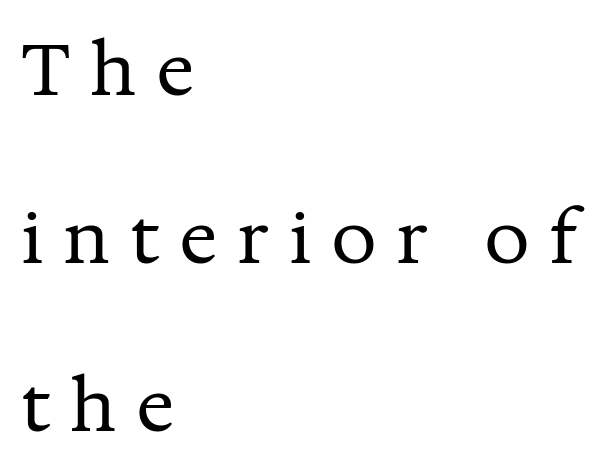
The typography opts for an upright posture over an oblique one. Classification — serif. Counters stay open thanks to moderate or lighter strokes. How are the letters spaced? Widely, with obvious added tracking.
